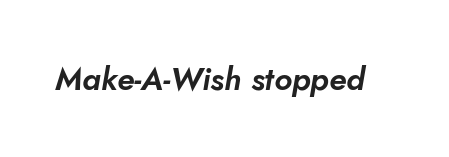
The image shows 32 px sans-serif type; set normal letter spacing, not underlined; low stroke contrast and a small x-height.
